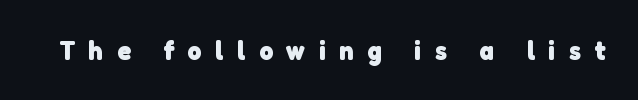
The image shows 27 px bold type; set unusually wide letter spacing (+0.5 em), not underlined.
